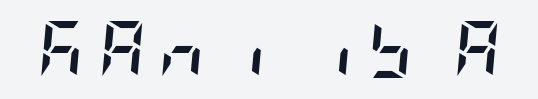
The image shows 57 px semibold, condensed type, italic (leaning right); set unusually wide letter spacing (+0.25 em), not underlined; low stroke contrast and a large x-height.
